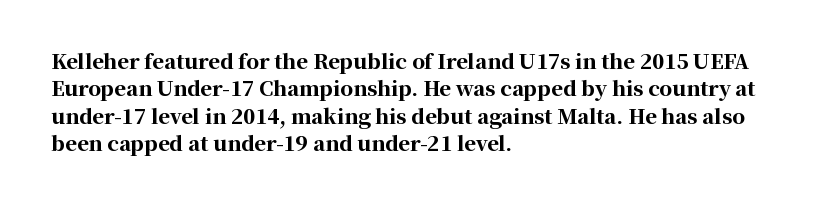
The image shows 20 px bold type, upright; set left-aligned, normal line spacing (1.37x), normal letter spacing, not underlined.
